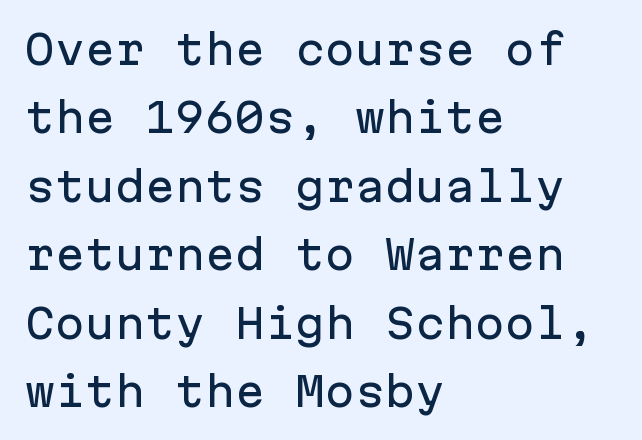
Q: Is the text italic (slanted)? A: No, it is upright.
Q: Is the typeface a serif or a sans-serif typeface? A: Sans-serif.
Q: Is the text underlined? A: No.
Q: How is the paragraph aligned? A: Left-aligned.
Q: Is the spacing between letters normal or unusually wide? A: Normal.
Q: Width (condensed, normal, or wide)? A: Normal.
Q: Stroke contrast? A: Low.
Q: x-height? A: Medium.
Q: Monospaced? A: Yes.
